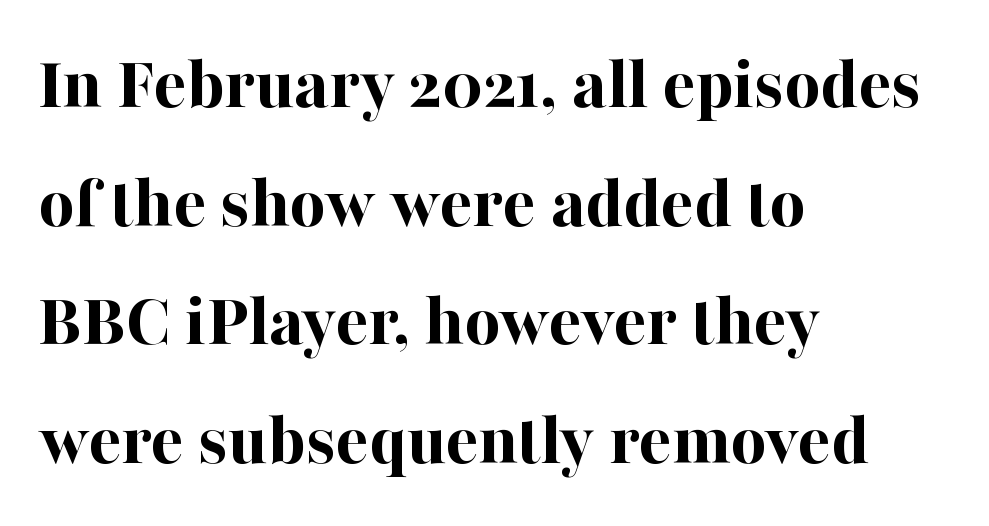
Q: Is the text bold? A: Yes.
Q: Is the text italic (slanted)? A: No, it is upright.
Q: Is the typeface a serif or a sans-serif typeface? A: Serif.
Q: Is the text underlined? A: No.
Q: How is the paragraph aligned? A: Left-aligned.
Q: Is the spacing between letters normal or unusually wide? A: Normal.
Q: Is the spacing between lines tight, normal or loose? A: Normal.
Q: Width (condensed, normal, or wide)? A: Normal.
Q: Stroke contrast? A: High.
Q: x-height? A: Medium.
Q: Monospaced? A: No.
